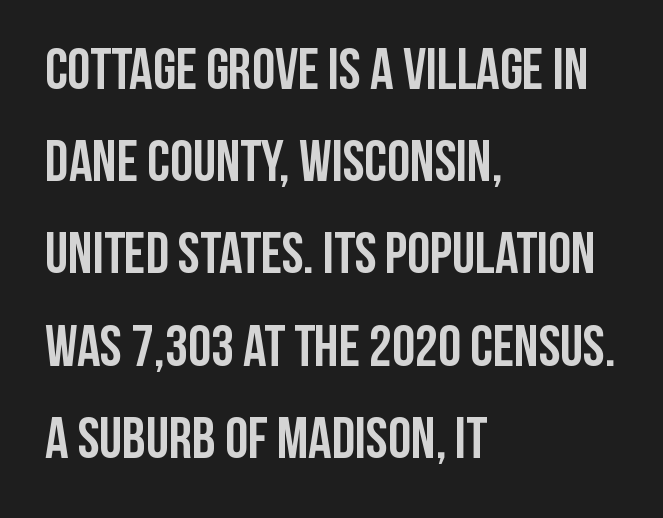
The passage shown is emphatically bold. To sum up the face: it is a sans, with no serifs. The line texture is even and compact thanks to regular tracking. Posture: straight, roman, zero tilt. The rendering uses a moderate line-height, typical for paragraphs.
